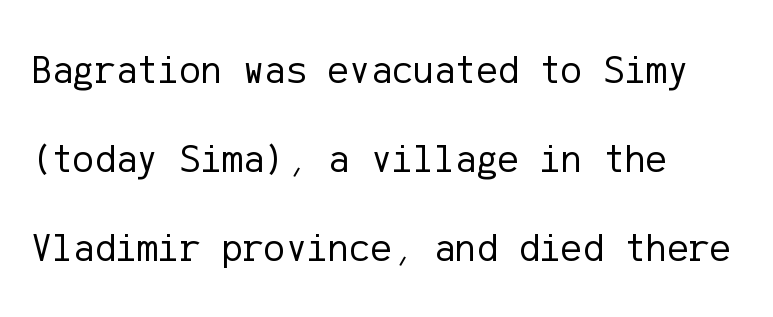
{"serif": "no", "italic": "no", "bold": "no", "weight": "regular", "width": "normal", "stroke_contrast": "low", "x_height": "medium", "underline": "no", "align": "left", "line_spacing": "loose", "line_spacing_ratio": 2.23, "letter_spacing": "normal", "letter_spacing_em": 0.0, "glyph_px": 40}
